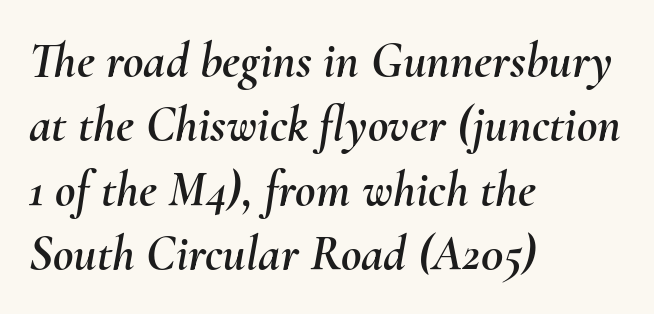
The image shows 50 px text type, italic (leaning right); set left-aligned, normal line spacing (1.29x), normal letter spacing, not underlined; medium stroke contrast and a small x-height.
